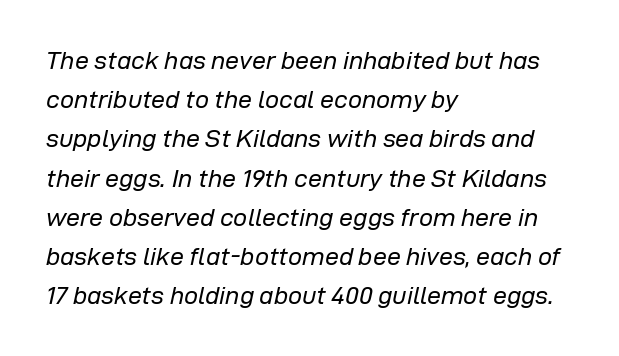
{"italic": "yes", "lean": "right", "slant_degrees": 12, "bold": "no", "underline": "no", "align": "left", "line_spacing": "normal", "line_spacing_ratio": 1.57, "letter_spacing": "normal", "letter_spacing_em": 0.0, "glyph_px": 25}
